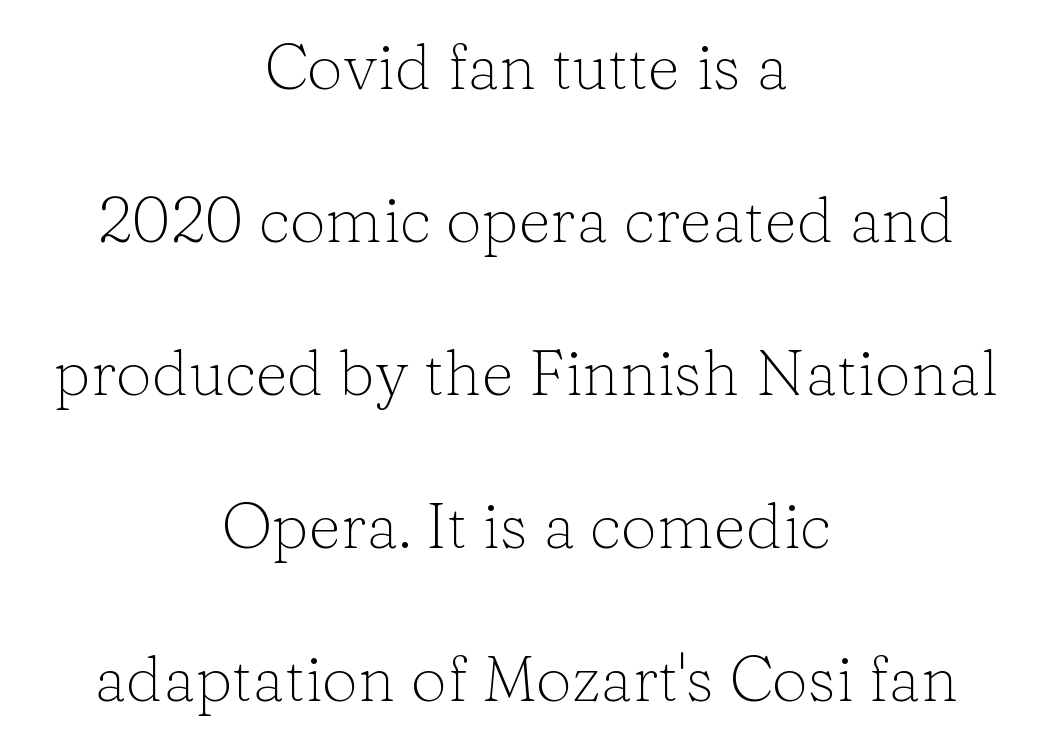
{"serif": "yes", "italic": "no", "bold": "no", "weight": "light", "width": "normal", "stroke_contrast": "low", "x_height": "medium", "monospaced": "no", "underline": "no", "align": "center", "line_spacing": "loose", "line_spacing_ratio": 2.39, "letter_spacing": "normal", "letter_spacing_em": 0.0, "glyph_px": 64}
